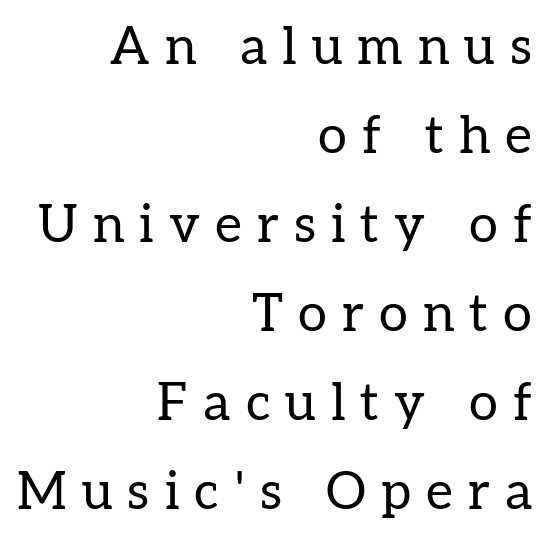
The image shows 52 px regular-weight serif type, upright; set right-aligned, line spacing 1.71x, unusually wide letter spacing (+0.29 em), not underlined; low stroke contrast and a medium x-height.
